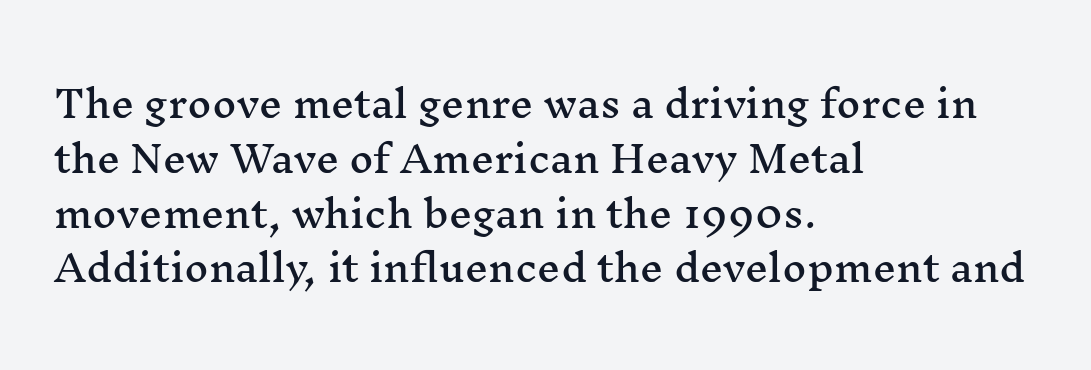
The image shows 37 px wide serif type, upright; set left-aligned, normal line spacing (1.48x), normal letter spacing, not underlined; medium stroke contrast and a medium x-height.
